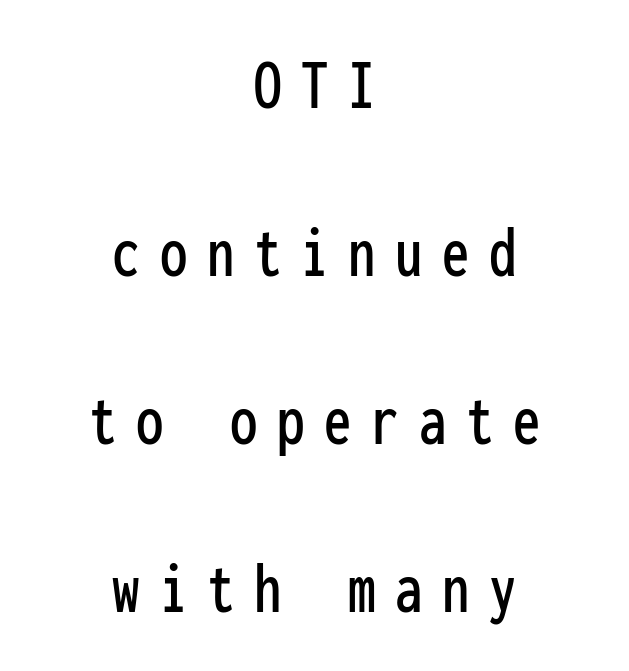
Q: Is the text italic (slanted)? A: No, it is upright.
Q: Is the typeface a serif or a sans-serif typeface? A: Sans-serif.
Q: Is the text underlined? A: No.
Q: How is the paragraph aligned? A: Centered.
Q: Is the spacing between letters normal or unusually wide? A: Unusually wide.
Q: Is the spacing between lines tight, normal or loose? A: Loose.
Q: Width (condensed, normal, or wide)? A: Condensed.
Q: Stroke contrast? A: Low.
Q: x-height? A: Medium.
Q: Monospaced? A: Yes.
